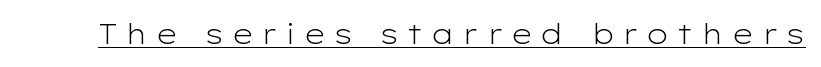
Q: Is the text bold? A: No.
Q: Is the text italic (slanted)? A: No, it is upright.
Q: Is the typeface a serif or a sans-serif typeface? A: Sans-serif.
Q: Is the text underlined? A: Yes.
Q: Is the spacing between letters normal or unusually wide? A: Unusually wide.
Q: Width (condensed, normal, or wide)? A: Wide.
Q: Stroke contrast? A: Low.
Q: x-height? A: Medium.
Q: Monospaced? A: No.
